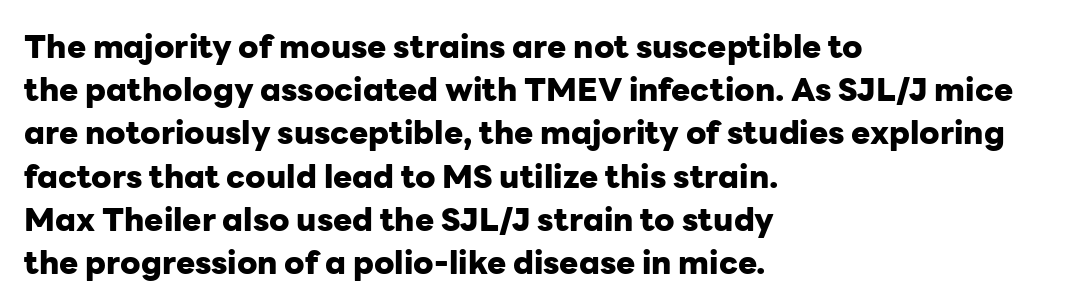
Short and long lines alike share a common starting point at left. This rendering leaves character spacing at its baseline value. Looks like regular typesetting: each glyph gets only the width it needs. The characters display no serif detailing; their extremities are plain. Do the letters lean? They stand straight.
